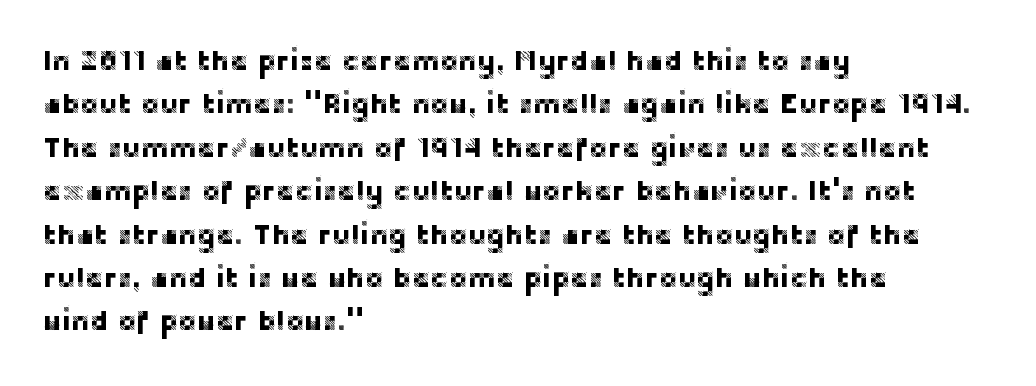
The image shows 28 px sans-serif type, upright; set left-aligned, normal line spacing (1.55x), normal letter spacing, not underlined; low stroke contrast and a large x-height.
